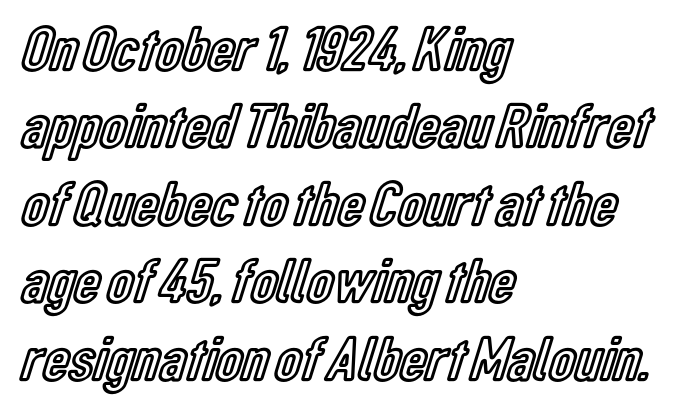
{"width": "condensed", "x_height": "medium", "monospaced": "no", "underline": "no", "align": "left", "line_spacing_ratio": 1.21, "letter_spacing": "normal", "letter_spacing_em": 0.0, "glyph_px": 64}
